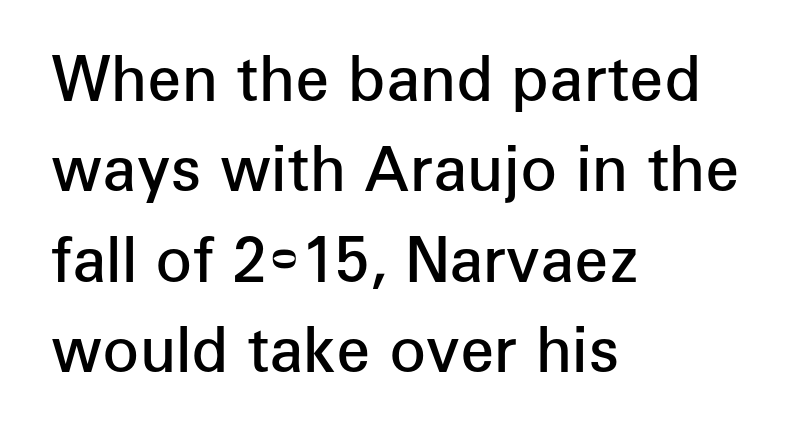
The designer went with a sans here, leaving each stem footless. The face used here is proportionally spaced, like ordinary book or web type. Strokes here are thickened, but only to semibold level. Caption: multi-line text, flush left, ragged right. Honestly, there is no underline to notice here at all. Compared with typical body copy, the letter spacing here is the same.
